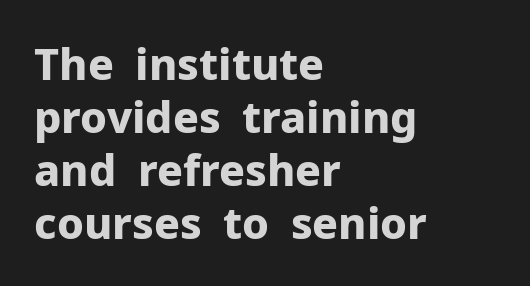
Posture: upright roman. Look at the tracking — it's just the regular setting, nothing added. The typesetter chose a ragged-right arrangement here. A sans-serif font was chosen for this passage. Set as a true bold cut, around the 700 mark.
